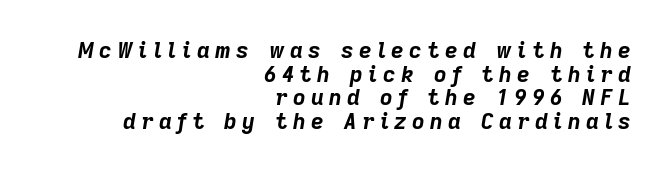
Q: Is the text bold? A: Yes.
Q: Is the text italic (slanted)? A: Yes, it leans right by about 9 degrees.
Q: Is the text underlined? A: No.
Q: How is the paragraph aligned? A: Right-aligned.
Q: Is the spacing between letters normal or unusually wide? A: Unusually wide.
Q: Is the spacing between lines tight, normal or loose? A: Tight.
